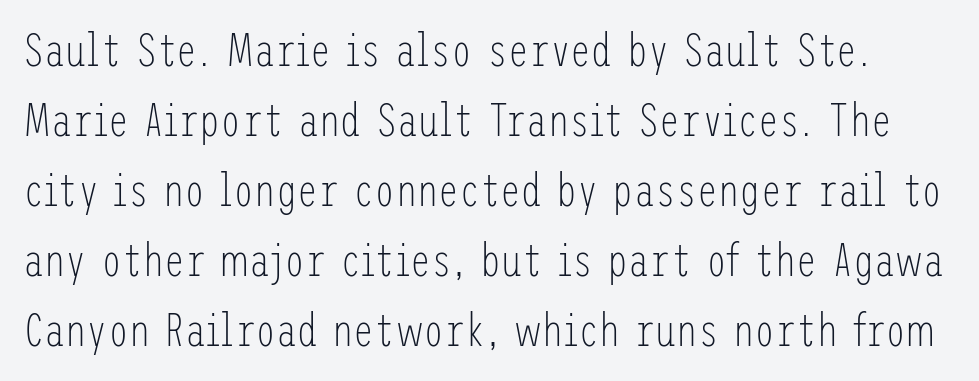
Q: Is the text bold? A: No.
Q: Is the text italic (slanted)? A: No, it is upright.
Q: Is the typeface a serif or a sans-serif typeface? A: Sans-serif.
Q: Is the text underlined? A: No.
Q: Is the spacing between letters normal or unusually wide? A: Normal.
Q: Is the spacing between lines tight, normal or loose? A: Normal.
Q: Width (condensed, normal, or wide)? A: Condensed.
Q: Stroke contrast? A: Low.
Q: x-height? A: Medium.
